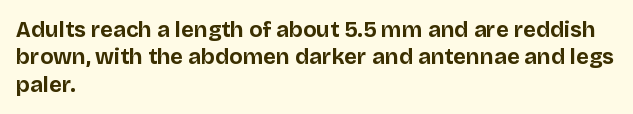
Only glyphs here, with clear space below each row. The type sits square on the baseline with zero lean. Short note: letters normally spaced. Summary of vertical rhythm: regular, with standard interline spacing. Thick stems and heavy bowls — unmistakably bold. Short and long lines alike share a common starting point at left.
